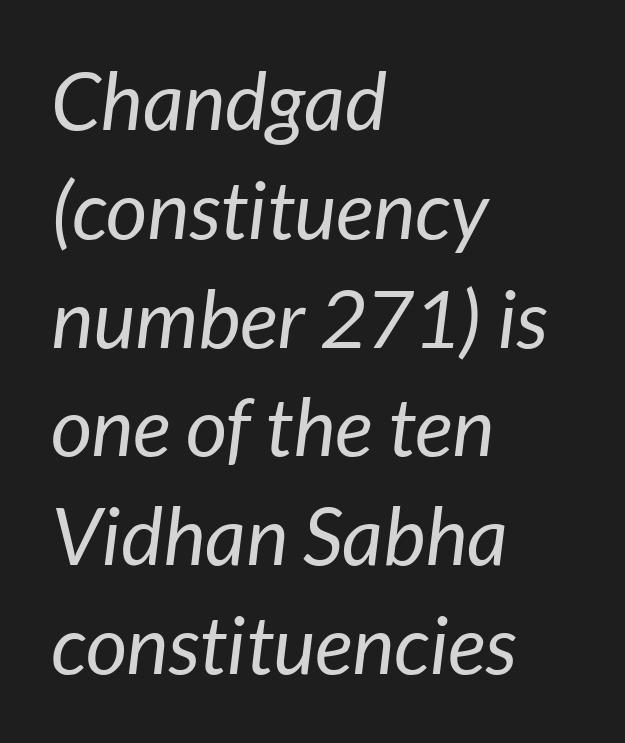
The image shows 80 px regular-weight type, italic (leaning right); set left-aligned, normal line spacing (1.36x), normal letter spacing, not underlined; low stroke contrast and a medium x-height.
